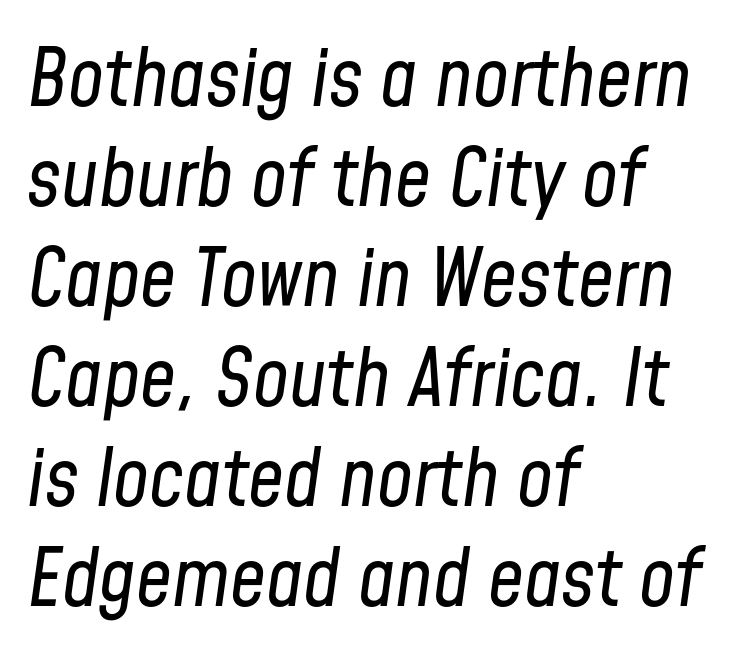
{"italic": "yes", "lean": "right", "slant_degrees": 8, "bold": "no", "weight": "regular", "width": "condensed", "stroke_contrast": "low", "x_height": "medium", "monospaced": "no", "underline": "no", "align": "left", "line_spacing": "normal", "line_spacing_ratio": 1.25, "letter_spacing": "normal", "letter_spacing_em": 0.0, "glyph_px": 80}
